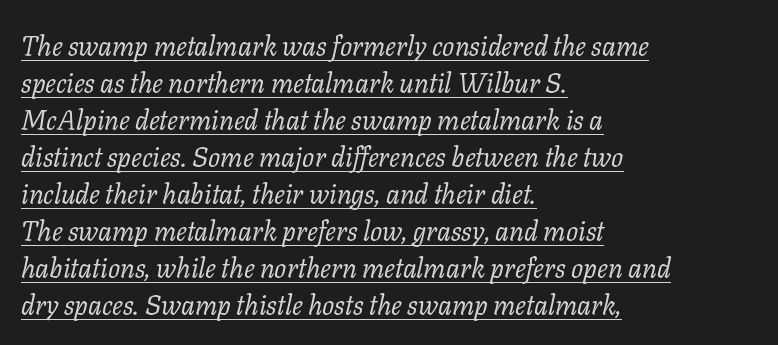
{"italic": "yes", "lean": "right", "slant_degrees": 11, "bold": "no", "underline": "yes", "align": "left", "line_spacing": "normal", "line_spacing_ratio": 1.37, "letter_spacing": "normal", "letter_spacing_em": 0.0, "glyph_px": 27}
